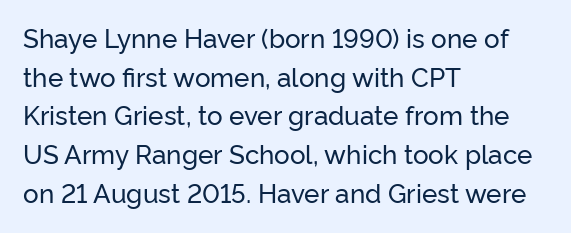
If you measured baseline to baseline, you'd find a middling distance. The line texture is even and compact thanks to regular tracking. Descender tails drop into unmarked territory. Posture: upright roman. Horizontally, the lines are justified to the leading edge only.
